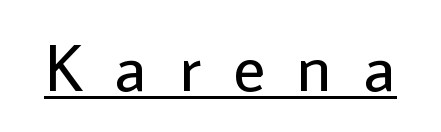
Every character sits straight up, as roman type does. Here the designer chose a conventional face with non-uniform glyph widths. The string is rendered with underlining switched on. Classification — sans serif. Words appear elongated and porous because spacing is wide.
